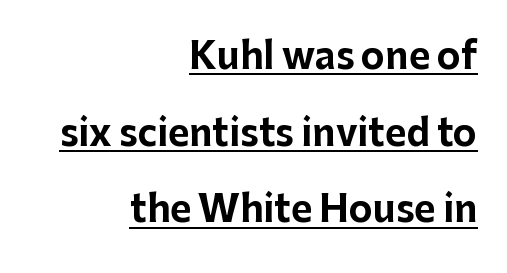
Caption: standard tracking, unaltered. The passage is arranged like a letterhead date or caption credit — flush right. A typesetter would call this leading open, well beyond the default. The specimen includes a rule beneath the text block's lines. Check where the strokes stop: nothing finishes them off — pure sans. Here the designer chose a conventional face with non-uniform glyph widths.
